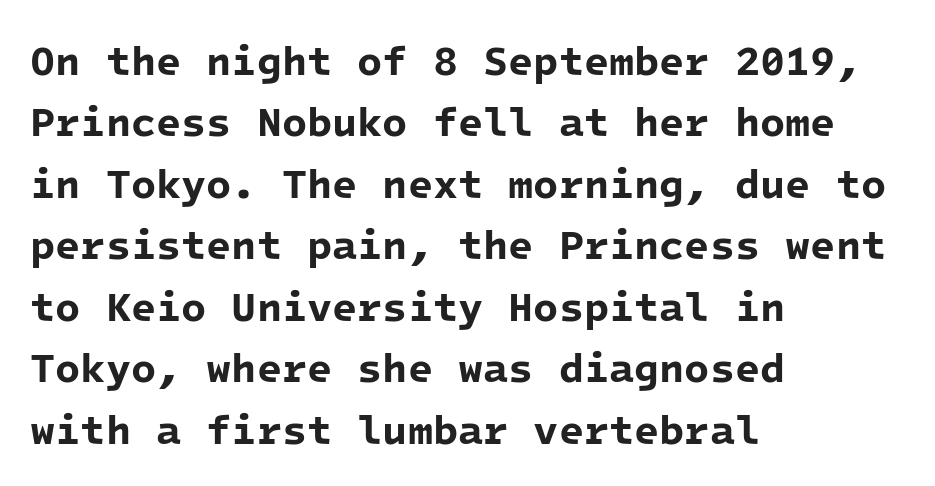
{"serif": "no", "bold": "yes", "weight": "bold", "width": "normal", "stroke_contrast": "low", "x_height": "medium", "monospaced": "yes", "underline": "no", "align": "left", "line_spacing": "normal", "line_spacing_ratio": 1.5, "letter_spacing": "normal", "letter_spacing_em": 0.0, "glyph_px": 41}
